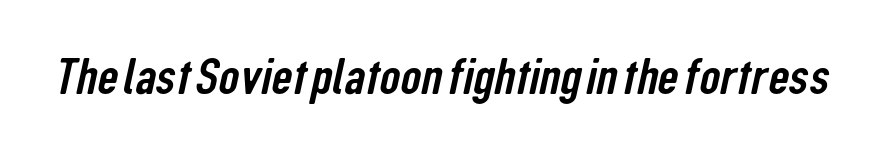
Each letter keeps its own natural width here, so spacing adapts to shape. The type family on display is of the sans-serif kind. Tracking here is standard; glyphs follow each other at the usual distance. Type without underlining.
